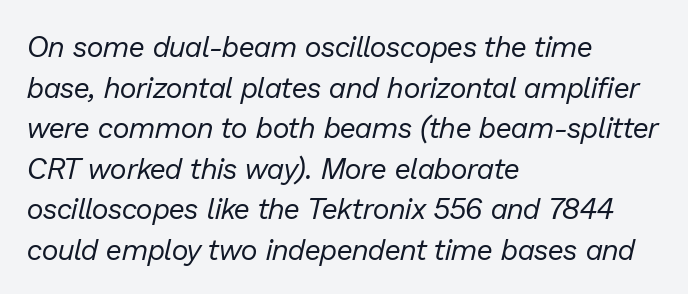
Q: Is the text bold? A: No.
Q: Is the text italic (slanted)? A: Yes, it leans right by about 13 degrees.
Q: Is the text underlined? A: No.
Q: How is the paragraph aligned? A: Left-aligned.
Q: Is the spacing between letters normal or unusually wide? A: Normal.
Q: Is the spacing between lines tight, normal or loose? A: Normal.
Q: Width (condensed, normal, or wide)? A: Normal.
Q: Stroke contrast? A: Low.
Q: x-height? A: Medium.
Q: Monospaced? A: No.
